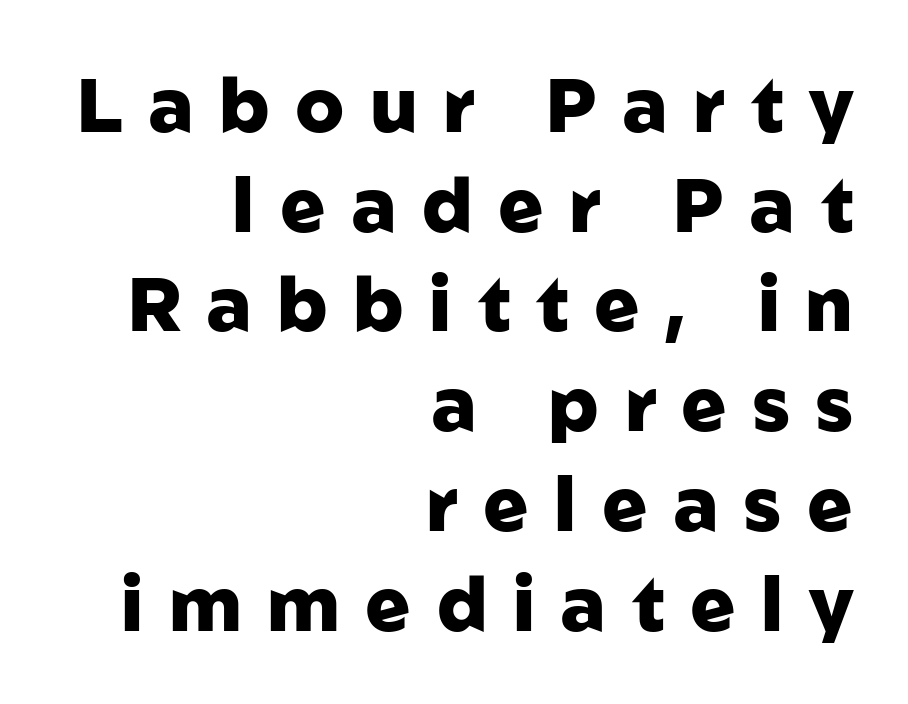
The image shows 75 px heavy sans-serif type, upright; set right-aligned, normal line spacing (1.33x), unusually wide letter spacing (+0.34 em), not underlined; low stroke contrast and a medium x-height.
